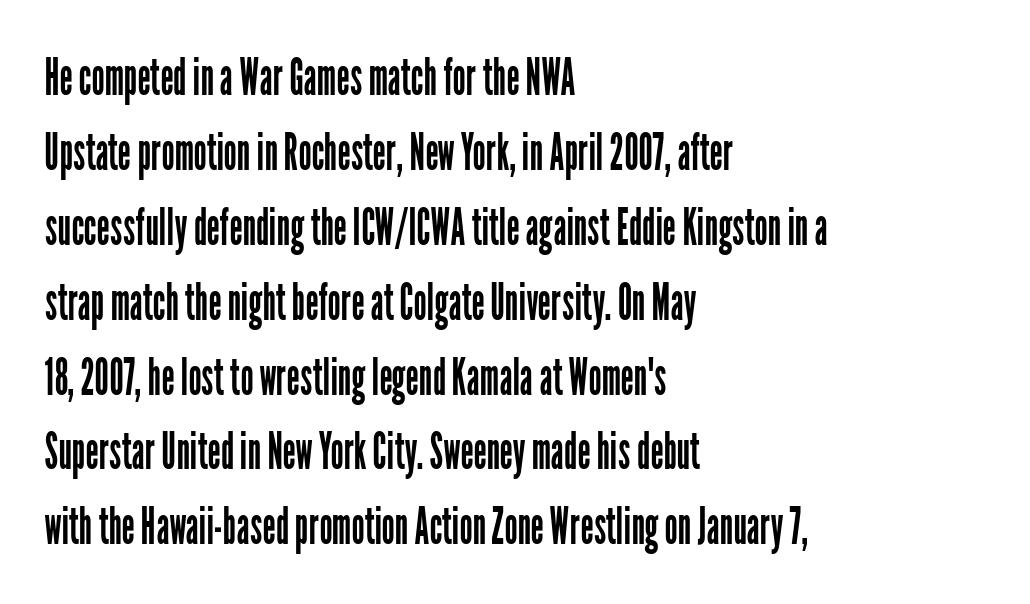
The passage shown has conventional tracking throughout. Regular leading. A light-to-regular cut is what we see here. The glyphs in this specimen are sans serif. Think of a printed novel: that variable character pitch is what you see here. The gap between lines stays unmarked.
